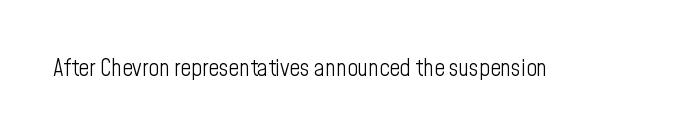
The type is set solid horizontally, with unmodified tracking. Words float on clear page, feet unadorned. A quiet, ordinary-to-light weight characterises the typeface. The type sits square on the baseline with zero lean.
